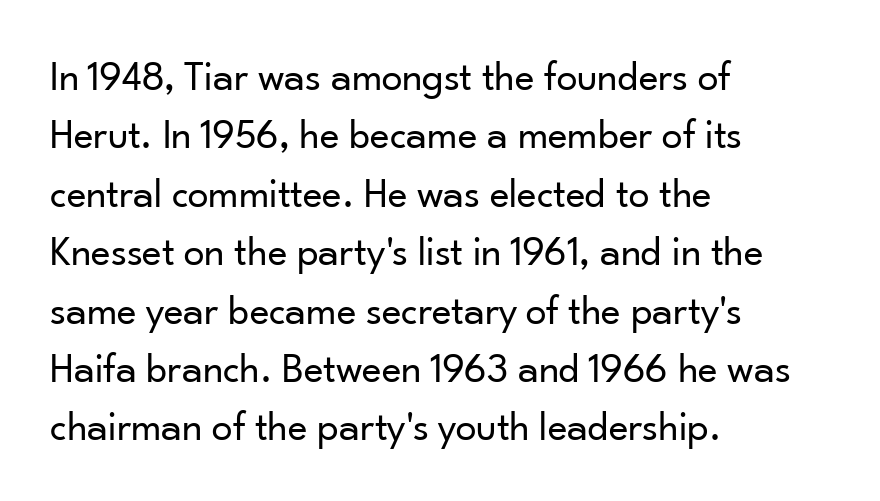
{"serif": "no", "italic": "no", "bold": "no", "weight": "regular", "width": "normal", "stroke_contrast": "low", "x_height": "small", "monospaced": "no", "underline": "no", "align": "left", "line_spacing": "normal", "line_spacing_ratio": 1.39, "letter_spacing": "normal", "letter_spacing_em": 0.0, "glyph_px": 42}
